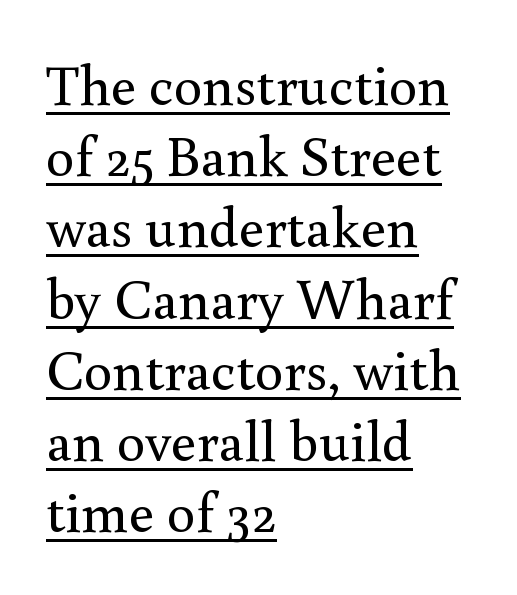
Does the type have serifs? Yes, each stem ends in a small foot. The paragraph shown leans on its left margin. No chunkiness to these letters — they're not bold. In terms of leading, this rendering sits right in the middle. The specimen includes a rule beneath the text block's lines.
